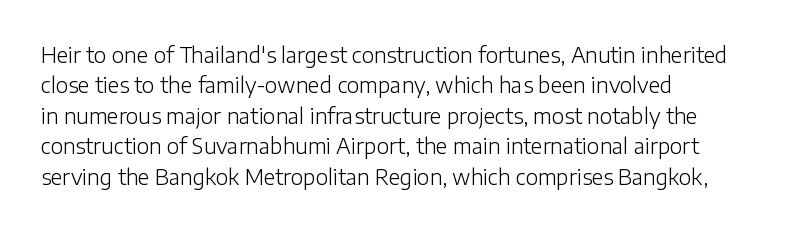
Letter spacing: default. Ink coverage per letter is moderate at most. The rag falls on the right side of this text block. Descenders are the only things crossing below the line. This block has exactly the height ordinary leading produces. This is the regular roman posture of the typeface.
